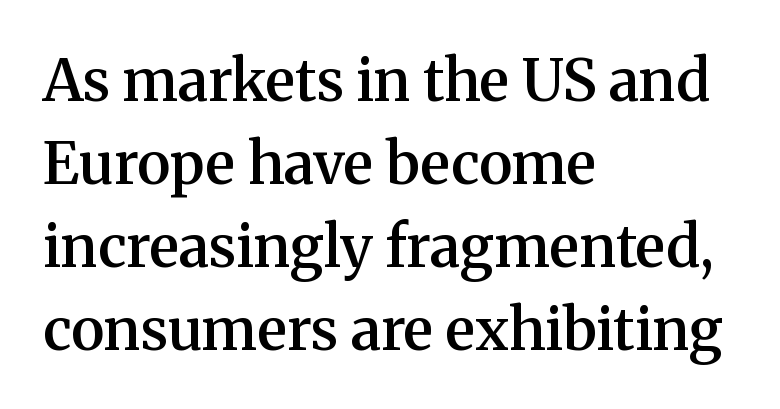
Q: Is the text bold? A: Semi-bold.
Q: Is the text italic (slanted)? A: No, it is upright.
Q: Is the typeface a serif or a sans-serif typeface? A: Serif.
Q: Is the text underlined? A: No.
Q: How is the paragraph aligned? A: Left-aligned.
Q: Is the spacing between letters normal or unusually wide? A: Normal.
Q: Is the spacing between lines tight, normal or loose? A: Normal.
Q: Width (condensed, normal, or wide)? A: Normal.
Q: Stroke contrast? A: Medium.
Q: x-height? A: Medium.
Q: Monospaced? A: No.
